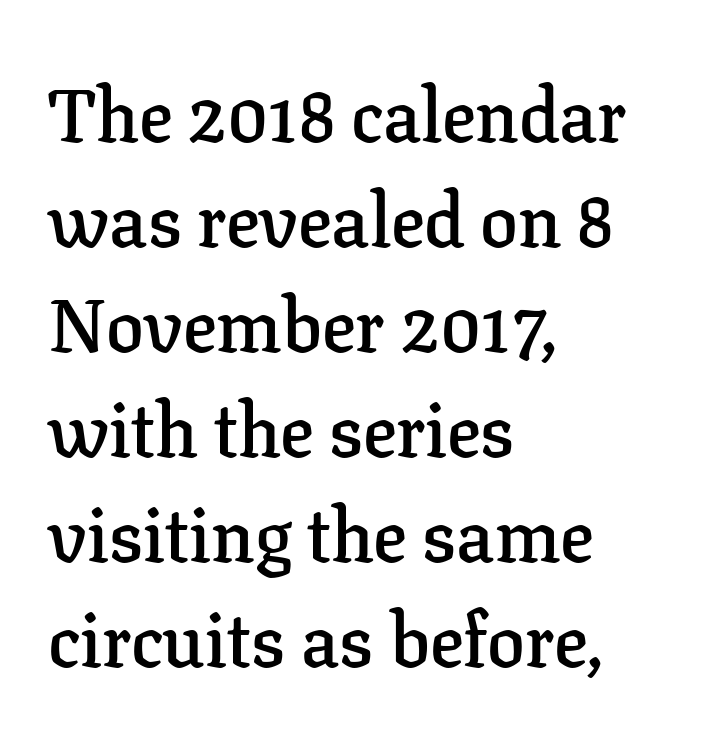
Q: Is the text bold? A: Semi-bold.
Q: Is the text italic (slanted)? A: No, it is upright.
Q: Is the typeface a serif or a sans-serif typeface? A: Serif.
Q: Is the text underlined? A: No.
Q: How is the paragraph aligned? A: Left-aligned.
Q: Is the spacing between letters normal or unusually wide? A: Normal.
Q: Is the spacing between lines tight, normal or loose? A: Normal.
Q: Width (condensed, normal, or wide)? A: Normal.
Q: Stroke contrast? A: Low.
Q: x-height? A: Medium.
Q: Monospaced? A: No.
